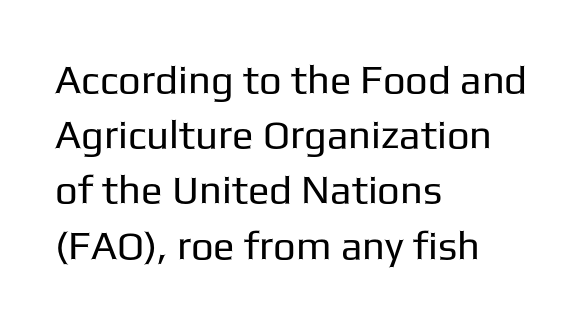
On a weight scale, this lands at 450 or below. Examine the stroke ends and you'll find no serifs. These lines are rendered in a variable-pitch font. Underline: absent.
